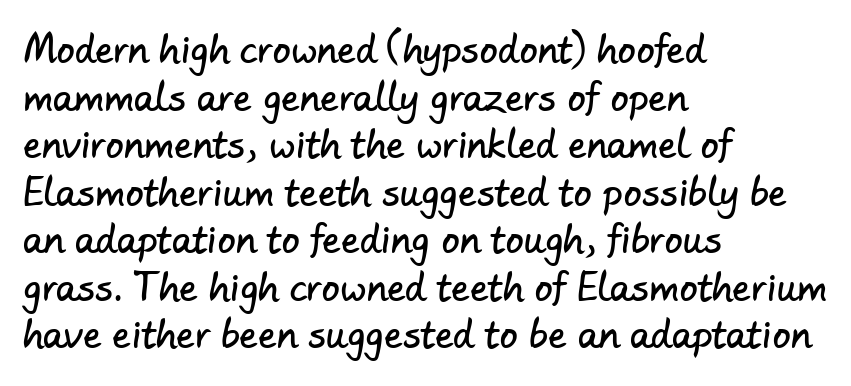
Each row of text sits above clean, open space. Think of a printed novel: that variable character pitch is what you see here. If you drew a ruler down the left edge, every line would touch it. How would I describe the line gaps? Plain and ordinary. Students, note that the glyphs here touch the page at normal intervals. The passage shown is typeset with a sans-serif family.
